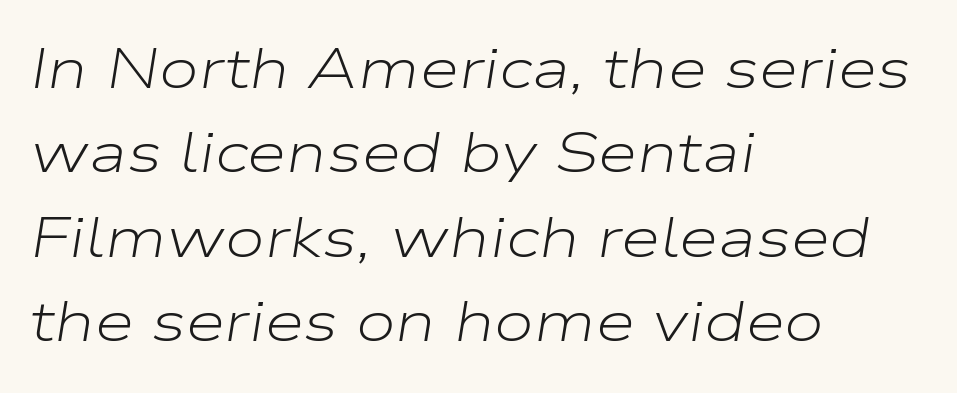
Check under the words: just untouched page. Leftover space on each line is placed entirely after the last word. The vertical gap from one line to the next is medium. This sample uses an oblique cut, with every glyph tilted off the vertical. The face looks like a standard text weight, possibly lighter.
